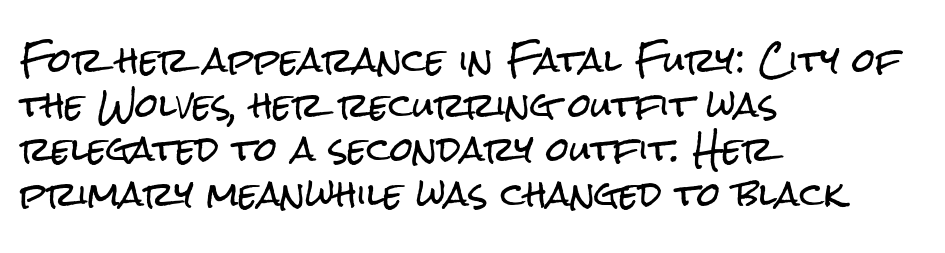
The image shows 33 px condensed sans-serif type, upright; set left-aligned, normal line spacing (1.35x), normal letter spacing, not underlined; low stroke contrast and a medium x-height.
